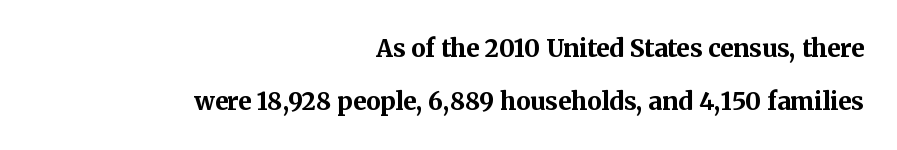
The image shows 24 px bold type, upright; set right-aligned, loose line spacing (2.19x), normal letter spacing, not underlined.
